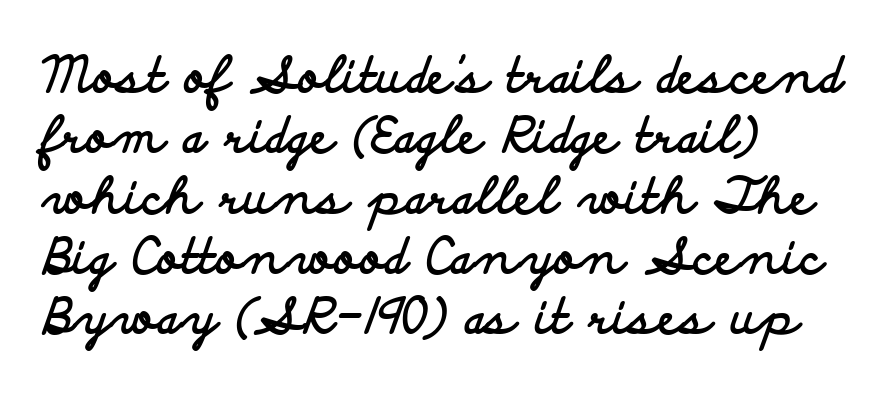
The image shows 49 px bold, wide sans-serif type; set left-aligned, line spacing 1.23x, normal letter spacing, not underlined; low stroke contrast and a small x-height.
